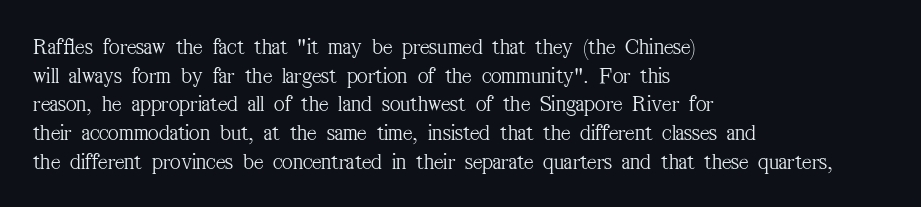
The lines sit at an ordinary, default distance from one another. The text block is weighted toward the left margin, trailing off unevenly rightward. Tracking value appears to be zero — textbook default spacing. Has an underline been added? It has not. Stroke mass is kept to a normal reading level or below.
